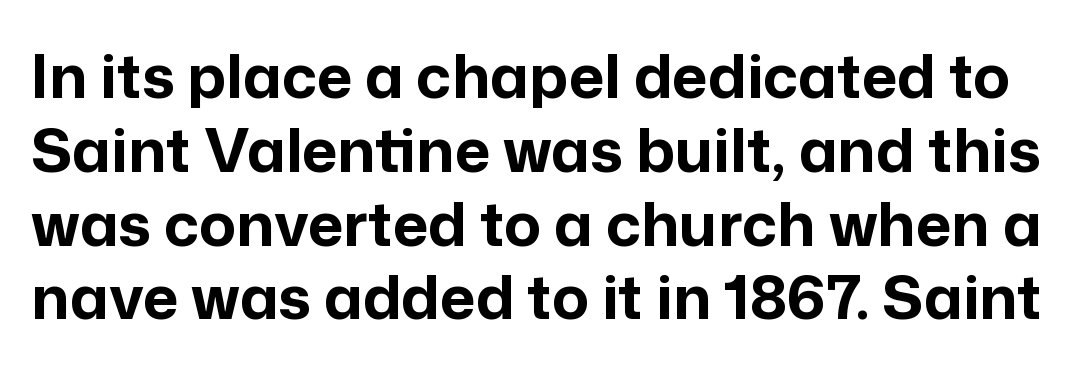
Observe the ordinary spacing: letters are neighbours, not strangers. Character widths vary here, with narrow letters taking less room than wide ones. This is heavy type, rendered in bold. The baseline area is clear. Is this a sans? Yes — the strokes have no serifs.
